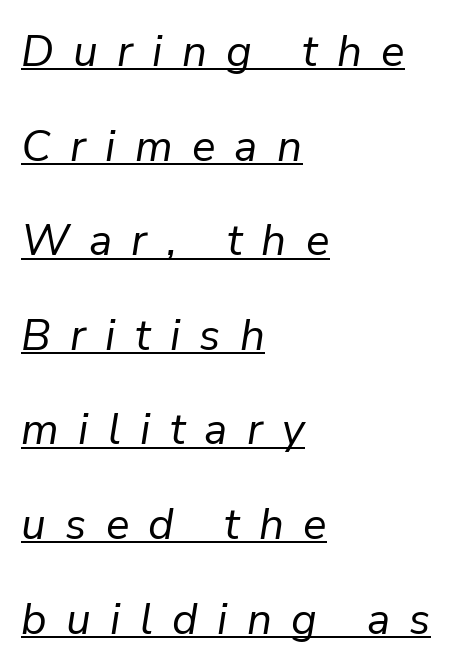
A typesetter would call this proportional, since set widths differ per character. Spacing between characters has been opened up far beyond the box default. Rows of type keep a wide berth in the vertical direction. This rendering features underlined lettering. Teacher's note: observe the even left margin — that is flush-left alignment. The whole block is typeset with a tilt.
